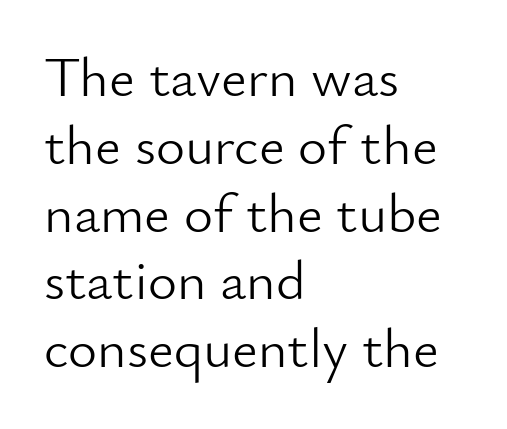
Q: Is the text bold? A: No.
Q: Is the text italic (slanted)? A: No, it is upright.
Q: Is the typeface a serif or a sans-serif typeface? A: Sans-serif.
Q: Is the text underlined? A: No.
Q: How is the paragraph aligned? A: Left-aligned.
Q: Is the spacing between letters normal or unusually wide? A: Normal.
Q: Width (condensed, normal, or wide)? A: Normal.
Q: Stroke contrast? A: Low.
Q: x-height? A: Small.
Q: Monospaced? A: No.
